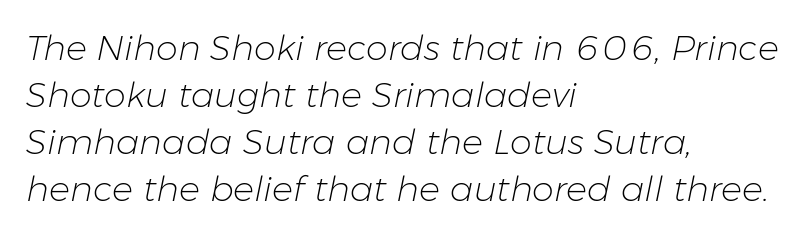
The image shows 35 px light type, italic (leaning right); set left-aligned, normal line spacing (1.34x), normal letter spacing, not underlined; low stroke contrast and a medium x-height.
